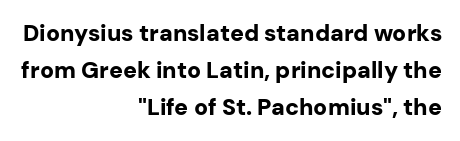
The image shows 23 px bold type, upright; set right-aligned, normal line spacing (1.6x), normal letter spacing, not underlined.
